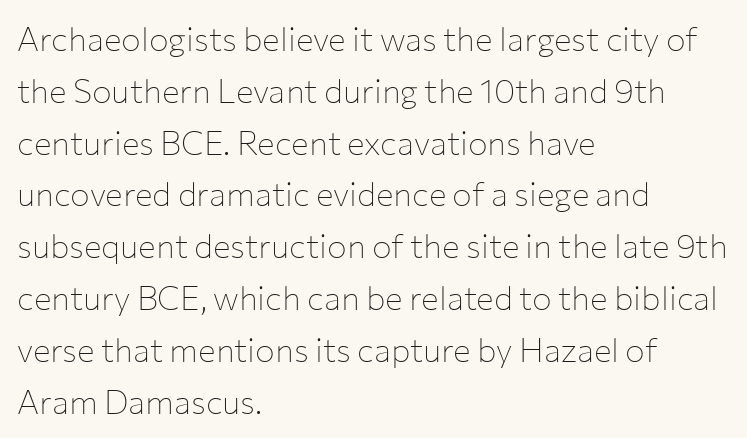
Q: Is the text bold? A: No.
Q: Is the text italic (slanted)? A: No, it is upright.
Q: Is the typeface a serif or a sans-serif typeface? A: Sans-serif.
Q: Is the text underlined? A: No.
Q: How is the paragraph aligned? A: Left-aligned.
Q: Is the spacing between letters normal or unusually wide? A: Normal.
Q: Is the spacing between lines tight, normal or loose? A: Normal.
Q: Width (condensed, normal, or wide)? A: Normal.
Q: Stroke contrast? A: Low.
Q: x-height? A: Medium.
Q: Monospaced? A: No.
